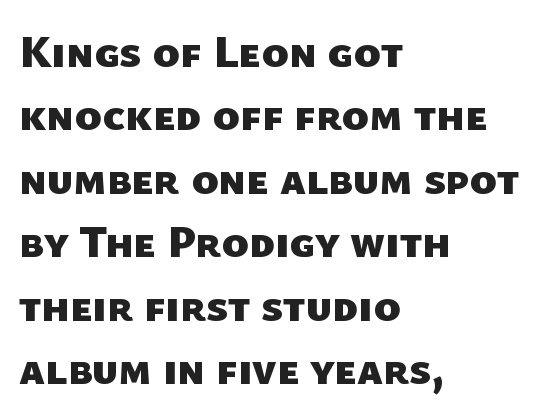
The image shows 45 px heavy sans-serif type; set left-aligned, normal line spacing (1.41x), normal letter spacing, not underlined; low stroke contrast and a medium x-height.
